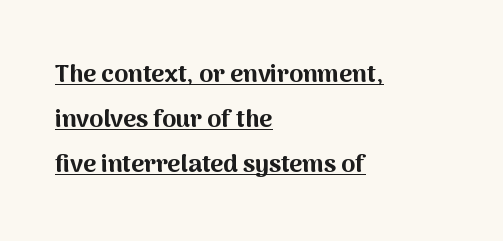
The face used here has the dense, thick strokes of a bold. The specimen reads as upright at a glance. Compared with typical body copy, the letter spacing here is the same. A classic flush-left, rag-right setting is used for this passage. Descenders here cross a horizontal rule under the line.
